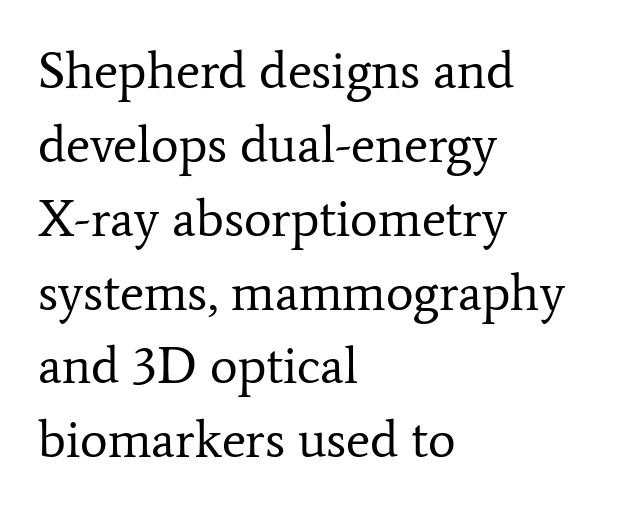
{"serif": "yes", "italic": "no", "bold": "no", "weight": "regular", "width": "normal", "stroke_contrast": "low", "x_height": "medium", "monospaced": "no", "underline": "no", "align": "left", "line_spacing": "normal", "line_spacing_ratio": 1.42, "letter_spacing": "normal", "letter_spacing_em": 0.0, "glyph_px": 52}
